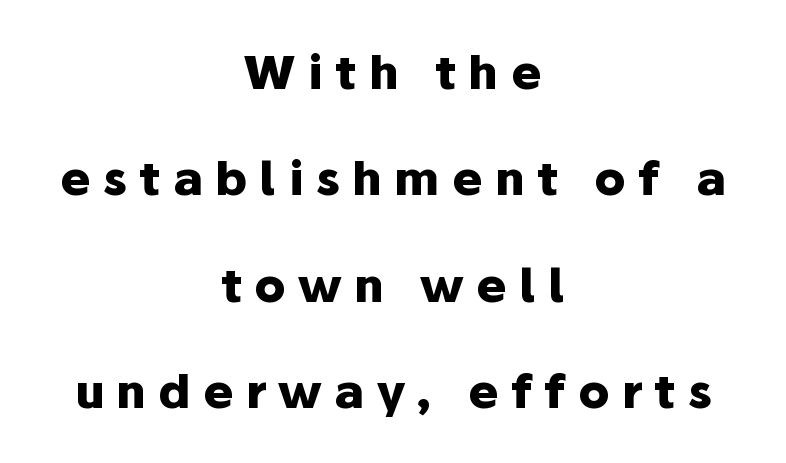
Q: Is the text bold? A: Yes.
Q: Is the text italic (slanted)? A: No, it is upright.
Q: Is the typeface a serif or a sans-serif typeface? A: Sans-serif.
Q: Is the text underlined? A: No.
Q: How is the paragraph aligned? A: Centered.
Q: Is the spacing between letters normal or unusually wide? A: Unusually wide.
Q: Is the spacing between lines tight, normal or loose? A: Loose.
Q: Width (condensed, normal, or wide)? A: Normal.
Q: Stroke contrast? A: Low.
Q: x-height? A: Medium.
Q: Monospaced? A: No.
